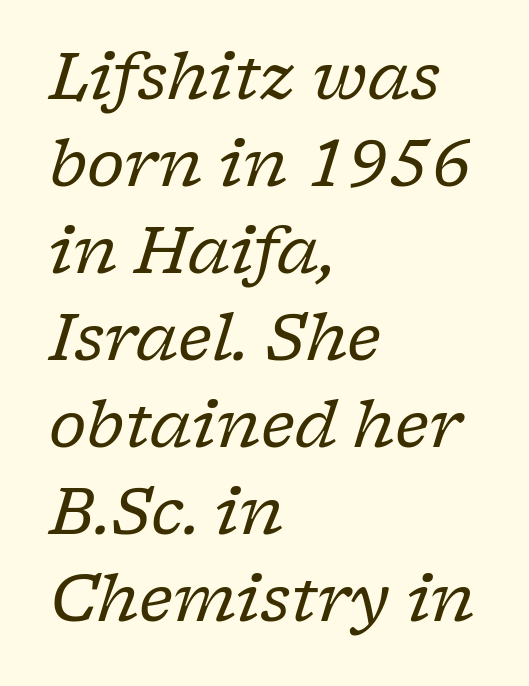
The image shows 64 px regular-weight serif type, italic (leaning right); set left-aligned, normal line spacing (1.36x), normal letter spacing, not underlined; low stroke contrast and a medium x-height.
